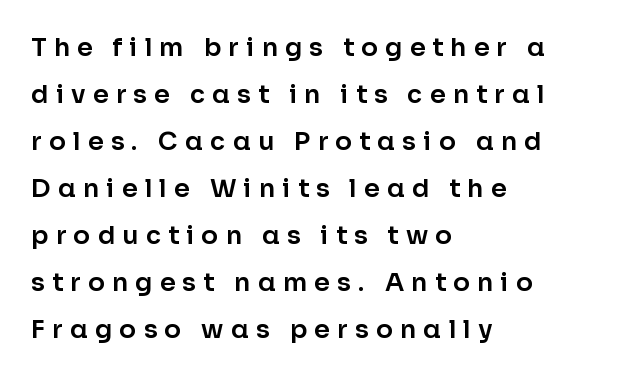
The image shows 25 px text type, upright; set left-aligned, line spacing 1.88x, unusually wide letter spacing (+0.29 em), not underlined.
